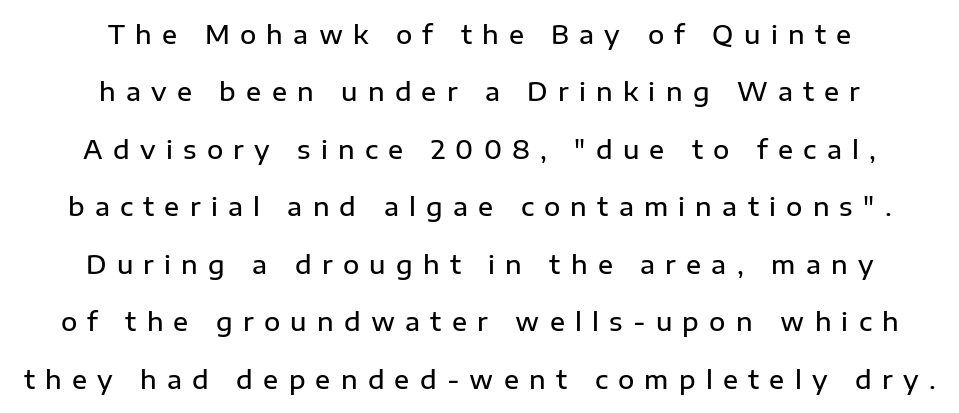
The image shows 25 px text type, upright; set centered, loose line spacing (2.3x), unusually wide letter spacing (+0.41 em), not underlined.
